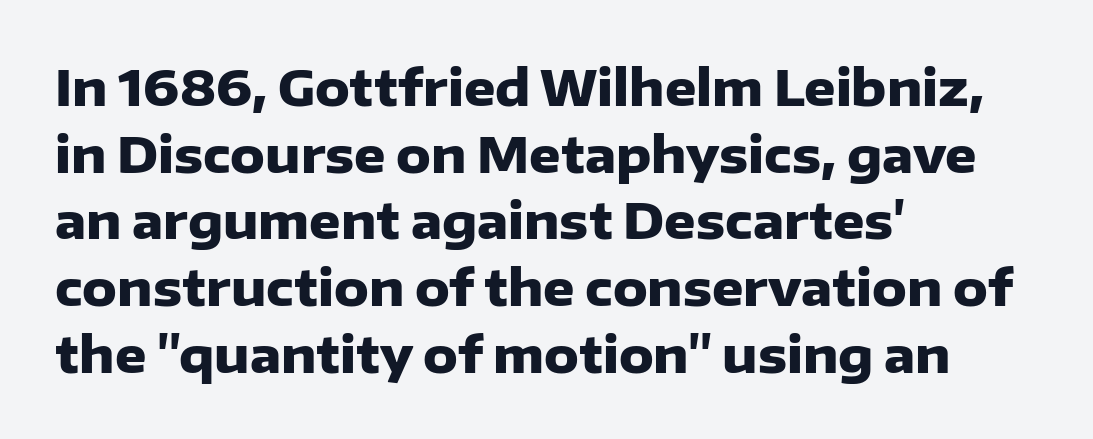
Underline: absent. A sans-serif font was chosen for this passage. Note the varied advance widths — an 'i' is clearly narrower than an 'm'. Heft: maximum for text — a bold. Default kerning and tracking; the words read as compact shapes.
